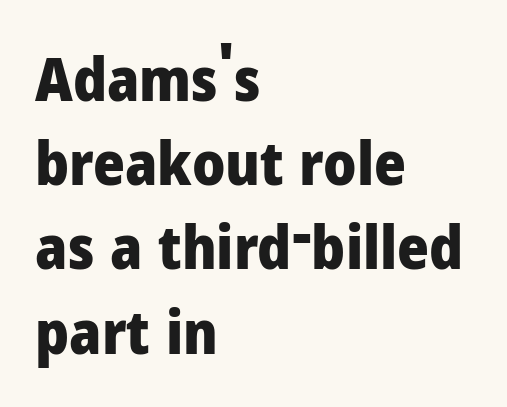
The image shows 61 px heavy sans-serif type, upright; set left-aligned, normal line spacing (1.38x), normal letter spacing, not underlined; low stroke contrast and a medium x-height.
